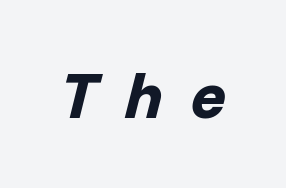
Has an underline been added? It has not. What stands out about the letter spacing? Its width — letters are far apart. Observe the lean: these are italic letterforms. Students, this is bold: see how much ink each stroke carries. Spacing verdict: proportional, widths tailored to each character.
